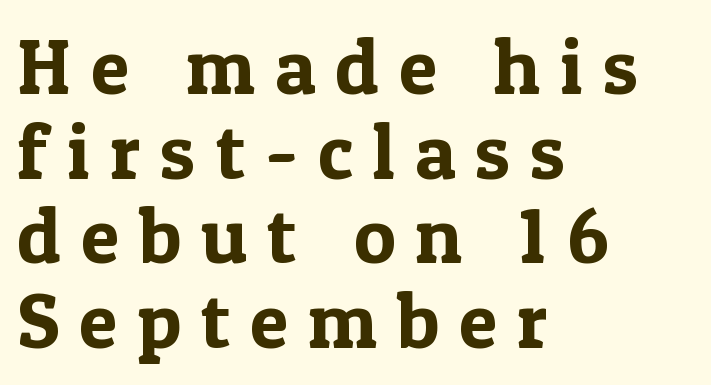
{"serif": "yes", "italic": "no", "width": "normal", "x_height": "medium", "monospaced": "no", "underline": "no", "align": "left", "line_spacing": "tight", "line_spacing_ratio": 1.07, "letter_spacing": "wide", "letter_spacing_em": 0.25, "glyph_px": 79}
